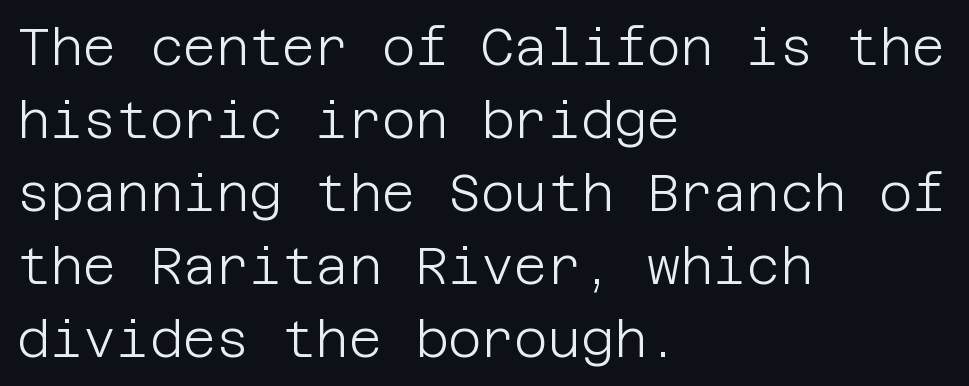
Caption: multi-line text, flush left, ragged right. Is the stroke heavy? The answer is a plain regular-or-lighter. The font's upright variant was chosen for this text. Underlining? Definitely not there. The passage shown has conventional tracking throughout. If you measured baseline to baseline, you'd find a middling distance.
